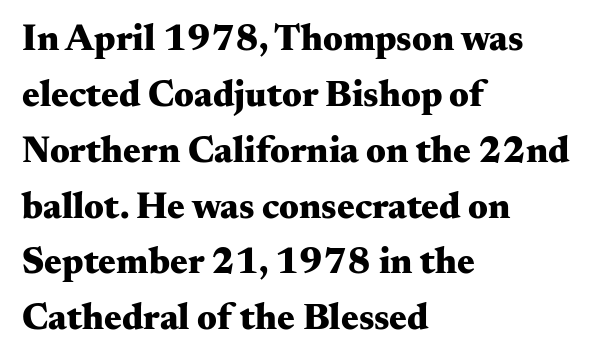
A typesetter would call this proportional, since set widths differ per character. These lines are composed in type with serifs. Horizontal bands of white between lines are of average thickness. When letters stand straight like this, we call the style roman or upright. There is no visible air inserted between adjacent glyphs. Bare-footed words on every line.
